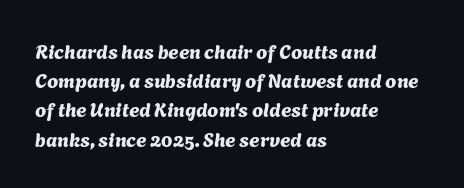
Each new line begins a customary step beneath the previous one. Compared with a centered layout, this one pins lines to the left instead. The face used here is rendered with its standard letterfit. A bare baseline throughout the passage.
